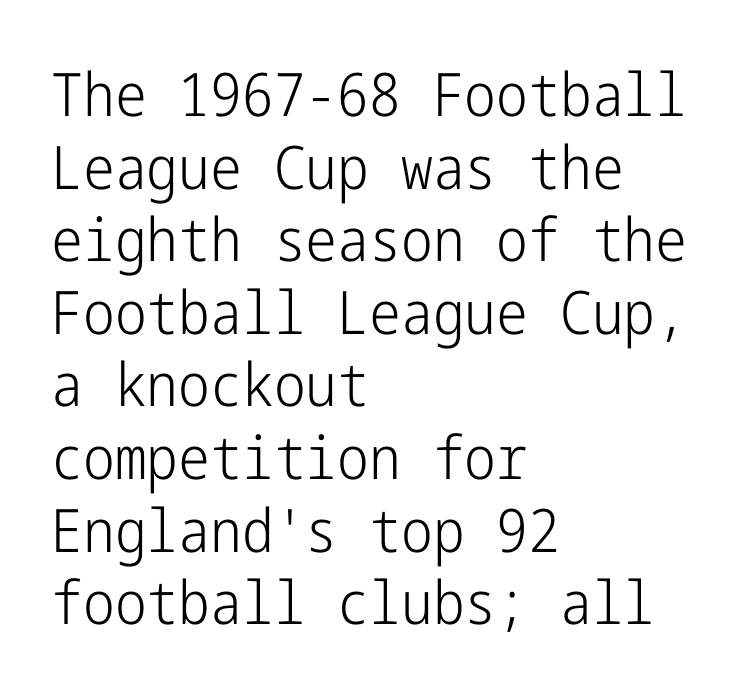
The image shows 60 px light, condensed sans-serif type, upright; set left-aligned, line spacing 1.21x, normal letter spacing, not underlined; low stroke contrast and a medium x-height.
